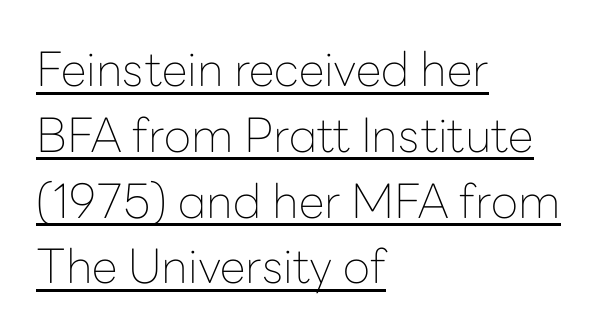
The image shows 47 px thin sans-serif type, upright; set left-aligned, normal line spacing (1.4x), normal letter spacing, underlined; low stroke contrast and a medium x-height.
